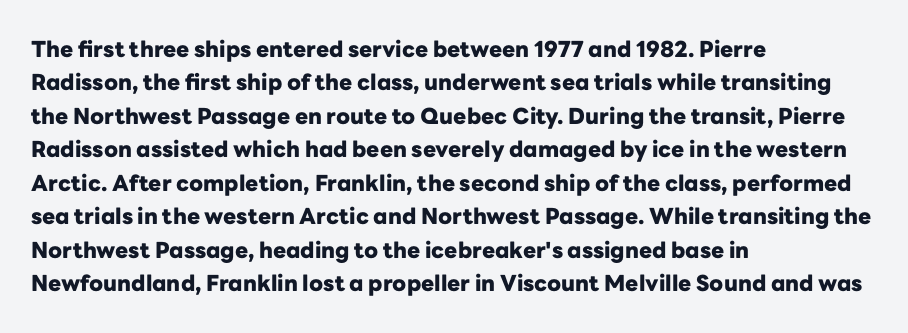
{"italic": "no", "bold": "yes", "underline": "no", "align": "left", "line_spacing": "normal", "line_spacing_ratio": 1.52, "letter_spacing": "normal", "letter_spacing_em": 0.0, "glyph_px": 22}
